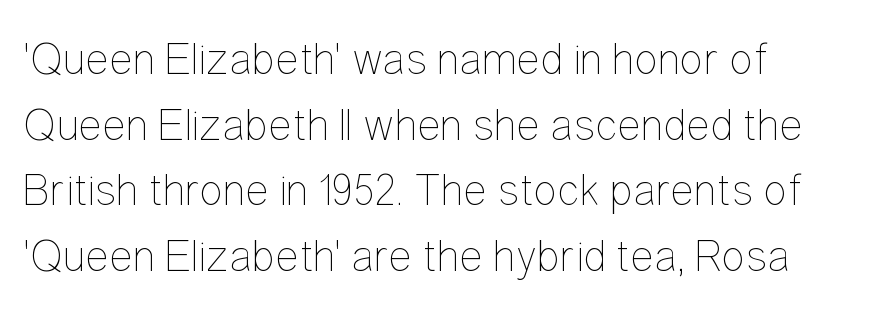
Q: Is the text bold? A: No.
Q: Is the text italic (slanted)? A: No, it is upright.
Q: Is the text underlined? A: No.
Q: How is the paragraph aligned? A: Left-aligned.
Q: Is the spacing between letters normal or unusually wide? A: Normal.
Q: Is the spacing between lines tight, normal or loose? A: Normal.
Q: Width (condensed, normal, or wide)? A: Condensed.
Q: Stroke contrast? A: Low.
Q: x-height? A: Medium.
Q: Monospaced? A: No.
